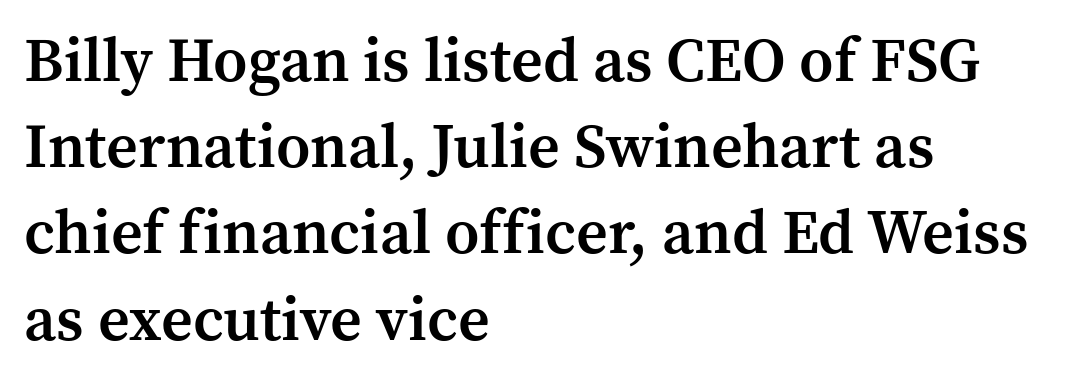
Q: Is the text bold? A: Semi-bold.
Q: Is the text italic (slanted)? A: No, it is upright.
Q: Is the typeface a serif or a sans-serif typeface? A: Serif.
Q: Is the text underlined? A: No.
Q: How is the paragraph aligned? A: Left-aligned.
Q: Is the spacing between letters normal or unusually wide? A: Normal.
Q: Is the spacing between lines tight, normal or loose? A: Normal.
Q: Width (condensed, normal, or wide)? A: Normal.
Q: Stroke contrast? A: Medium.
Q: x-height? A: Medium.
Q: Monospaced? A: No.
